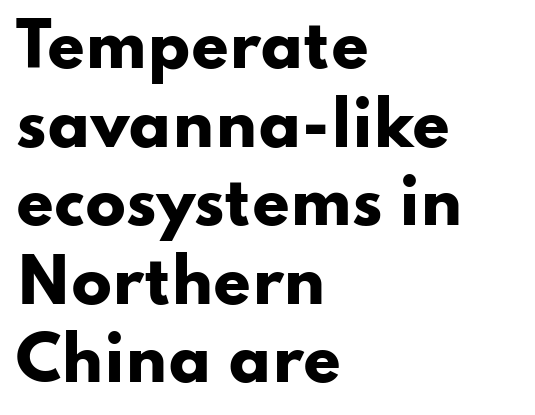
Q: Is the text bold? A: Yes.
Q: Is the text italic (slanted)? A: No, it is upright.
Q: Is the typeface a serif or a sans-serif typeface? A: Sans-serif.
Q: Is the text underlined? A: No.
Q: How is the paragraph aligned? A: Left-aligned.
Q: Is the spacing between letters normal or unusually wide? A: Normal.
Q: Is the spacing between lines tight, normal or loose? A: Normal.
Q: Width (condensed, normal, or wide)? A: Wide.
Q: Stroke contrast? A: Low.
Q: x-height? A: Small.
Q: Monospaced? A: No.
